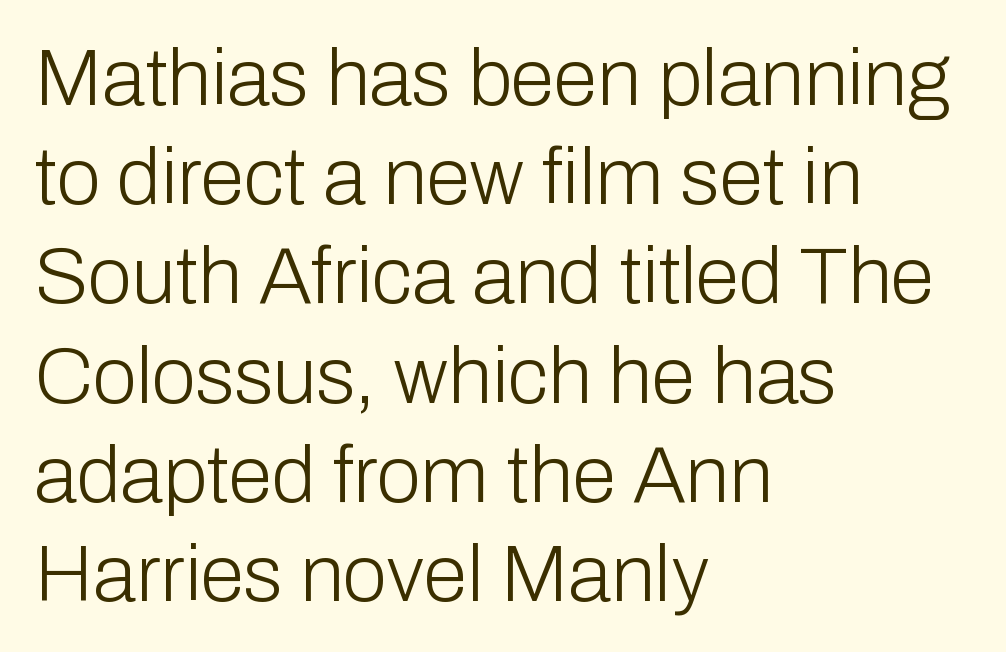
The image shows 80 px light sans-serif type, upright; set left-aligned, line spacing 1.24x, normal letter spacing, not underlined; low stroke contrast and a medium x-height.
